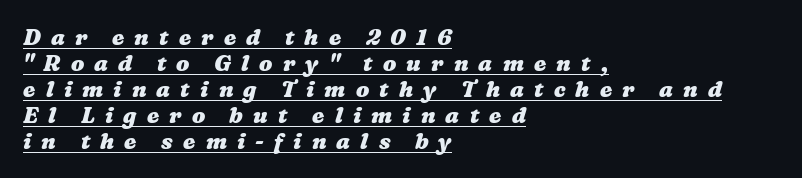
Q: Is the text bold? A: Yes.
Q: Is the text underlined? A: Yes.
Q: How is the paragraph aligned? A: Left-aligned.
Q: Is the spacing between letters normal or unusually wide? A: Unusually wide.
